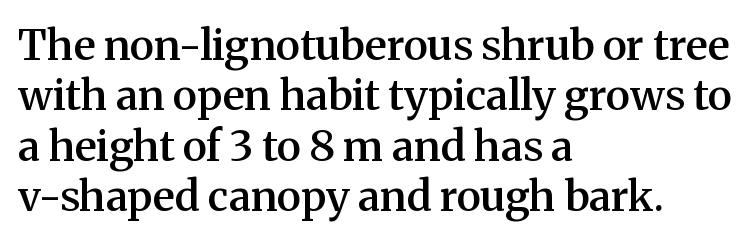
{"serif": "yes", "italic": "no", "bold": "semi", "weight": "semibold", "width": "normal", "stroke_contrast": "medium", "x_height": "medium", "monospaced": "no", "underline": "no", "align": "left", "line_spacing_ratio": 1.2, "letter_spacing": "normal", "letter_spacing_em": 0.0, "glyph_px": 42}
